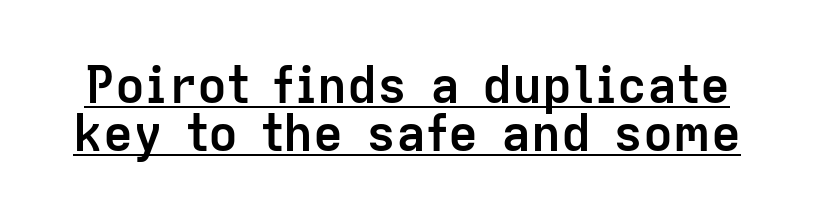
Q: Is the text bold? A: Yes.
Q: Is the text italic (slanted)? A: No, it is upright.
Q: Is the typeface a serif or a sans-serif typeface? A: Sans-serif.
Q: Is the text underlined? A: Yes.
Q: Is the spacing between letters normal or unusually wide? A: Normal.
Q: Is the spacing between lines tight, normal or loose? A: Tight.
Q: Width (condensed, normal, or wide)? A: Normal.
Q: Stroke contrast? A: Low.
Q: x-height? A: Medium.
Q: Monospaced? A: No.
